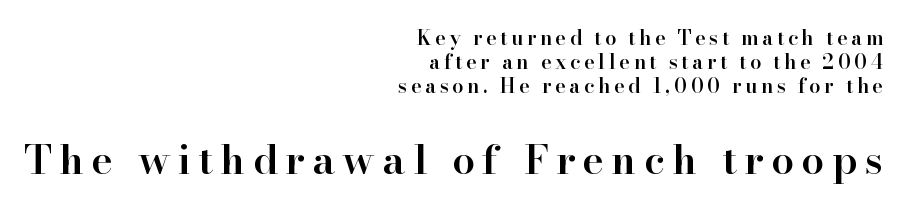
Q: Is the text bold? A: Semi-bold.
Q: Is the text italic (slanted)? A: No, it is upright.
Q: Is the typeface a serif or a sans-serif typeface? A: Serif.
Q: Is the text underlined? A: No.
Q: How is the paragraph aligned? A: Right-aligned.
Q: Which block of text is set in a larger size, the first (top) or the second (bottom)? A: The second (bottom) one.
Q: Width (condensed, normal, or wide)? A: Normal.
Q: Stroke contrast? A: High.
Q: x-height? A: Small.
Q: Monospaced? A: No.
